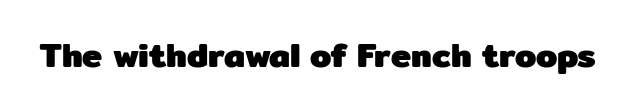
The type sits square on the baseline with zero lean. The face used here has the dense, thick strokes of a bold. Descenders hang freely into open space. The passage shown has conventional tracking throughout. The type family on display is of the sans-serif kind. Think of a printed novel: that variable character pitch is what you see here.
